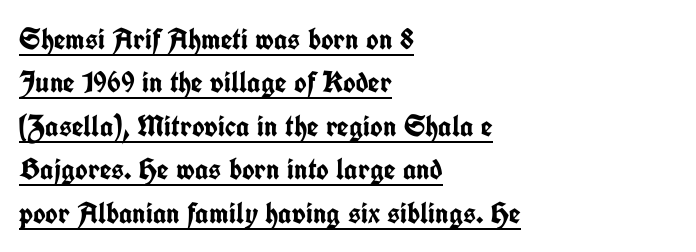
The image shows 30 px semibold, condensed sans-serif type, upright; set left-aligned, normal line spacing (1.45x), normal letter spacing, underlined; low stroke contrast and a medium x-height.
